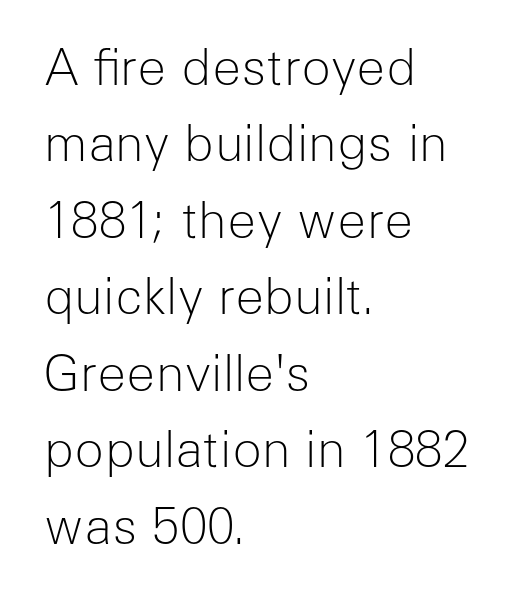
The image shows 49 px light sans-serif type, upright; set left-aligned, normal line spacing (1.56x), normal letter spacing, not underlined; low stroke contrast and a medium x-height.
